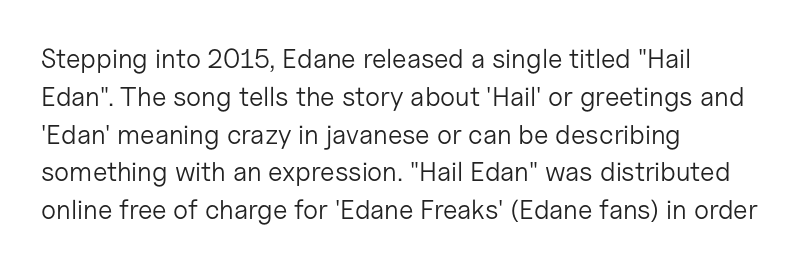
The image shows 27 px text type, upright; set left-aligned, normal line spacing (1.4x), normal letter spacing, not underlined.
